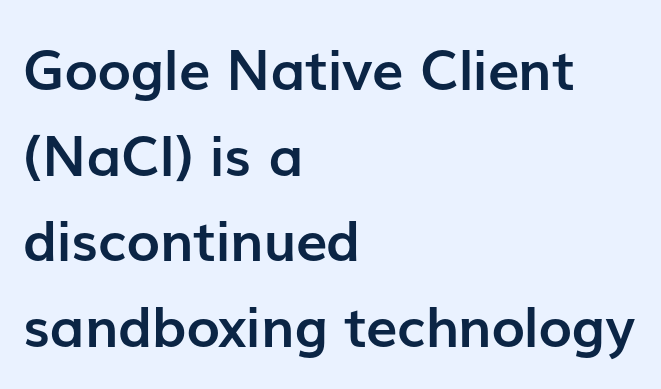
{"serif": "no", "italic": "no", "bold": "yes", "weight": "semibold", "width": "normal", "stroke_contrast": "low", "x_height": "medium", "monospaced": "no", "underline": "no", "align": "left", "line_spacing": "normal", "line_spacing_ratio": 1.53, "letter_spacing": "normal", "letter_spacing_em": 0.0, "glyph_px": 56}
